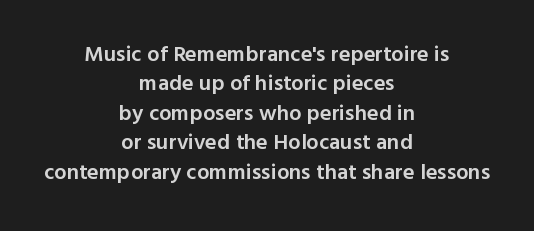
{"italic": "no", "bold": "semi", "underline": "no", "align": "center", "line_spacing": "normal", "line_spacing_ratio": 1.34, "letter_spacing": "normal", "letter_spacing_em": 0.0, "glyph_px": 22}
